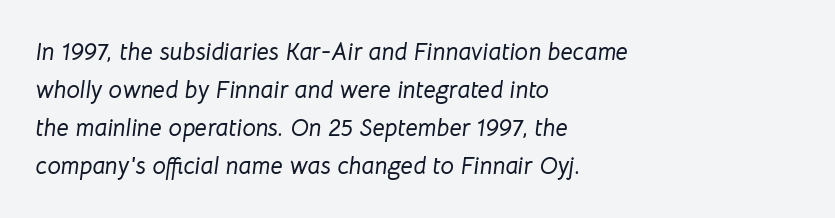
{"italic": "yes", "lean": "right", "slant_degrees": 8, "underline": "no", "align": "left", "line_spacing": "normal", "line_spacing_ratio": 1.59, "letter_spacing": "normal", "letter_spacing_em": 0.0, "glyph_px": 24}
